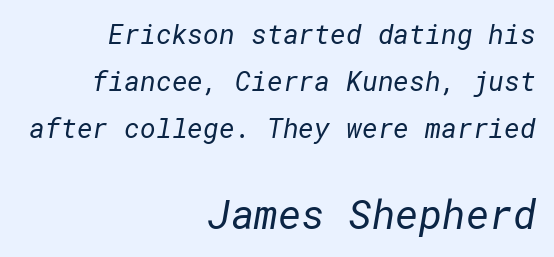
The passage shown is not underscored anywhere. Which chunk is bigger? The second one — the bottom block dwarfs the top. Leftover space on each line is placed entirely before the opening word. Is this a heavy cut? Hardly; it is regular or lighter.
